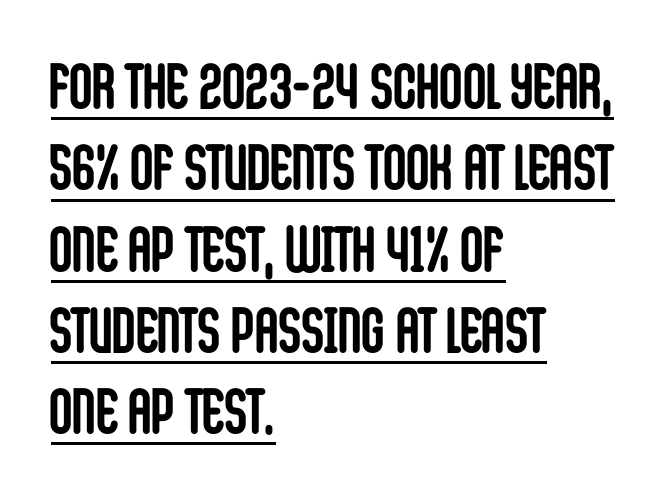
The rendering shows plain stroke endings on the letterforms — a sans-serif design. The typography opts for an upright posture over an oblique one. Notice how descenders clear the ascenders below comfortably — that's standard leading. Compared with a centered layout, this one pins lines to the left instead. You could not count columns in this text — the font is proportionally spaced. The string is rendered with underlining switched on.
